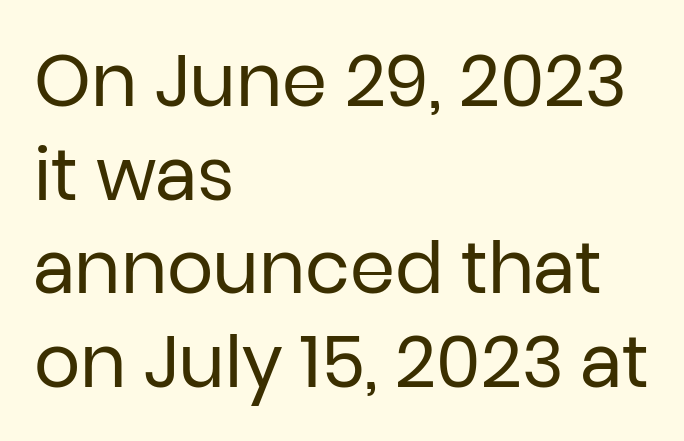
Q: Is the text bold? A: No.
Q: Is the text italic (slanted)? A: No, it is upright.
Q: Is the typeface a serif or a sans-serif typeface? A: Sans-serif.
Q: Is the text underlined? A: No.
Q: How is the paragraph aligned? A: Left-aligned.
Q: Is the spacing between letters normal or unusually wide? A: Normal.
Q: Is the spacing between lines tight, normal or loose? A: Normal.
Q: Width (condensed, normal, or wide)? A: Normal.
Q: Stroke contrast? A: Low.
Q: x-height? A: Medium.
Q: Monospaced? A: No.
